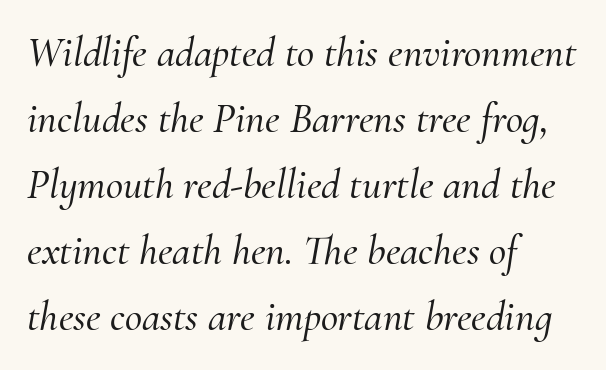
{"serif": "yes", "italic": "yes", "lean": "right", "slant_degrees": 10, "width": "normal", "stroke_contrast": "medium", "x_height": "small", "monospaced": "no", "underline": "no", "align": "left", "line_spacing": "normal", "line_spacing_ratio": 1.57, "letter_spacing": "normal", "letter_spacing_em": 0.0, "glyph_px": 42}
